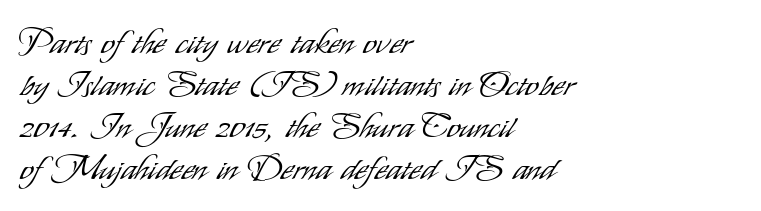
{"serif": "no", "bold": "no", "weight": "light", "width": "condensed", "stroke_contrast": "low", "x_height": "small", "monospaced": "no", "underline": "no", "align": "left", "line_spacing_ratio": 1.24, "letter_spacing": "normal", "letter_spacing_em": 0.0, "glyph_px": 34}
